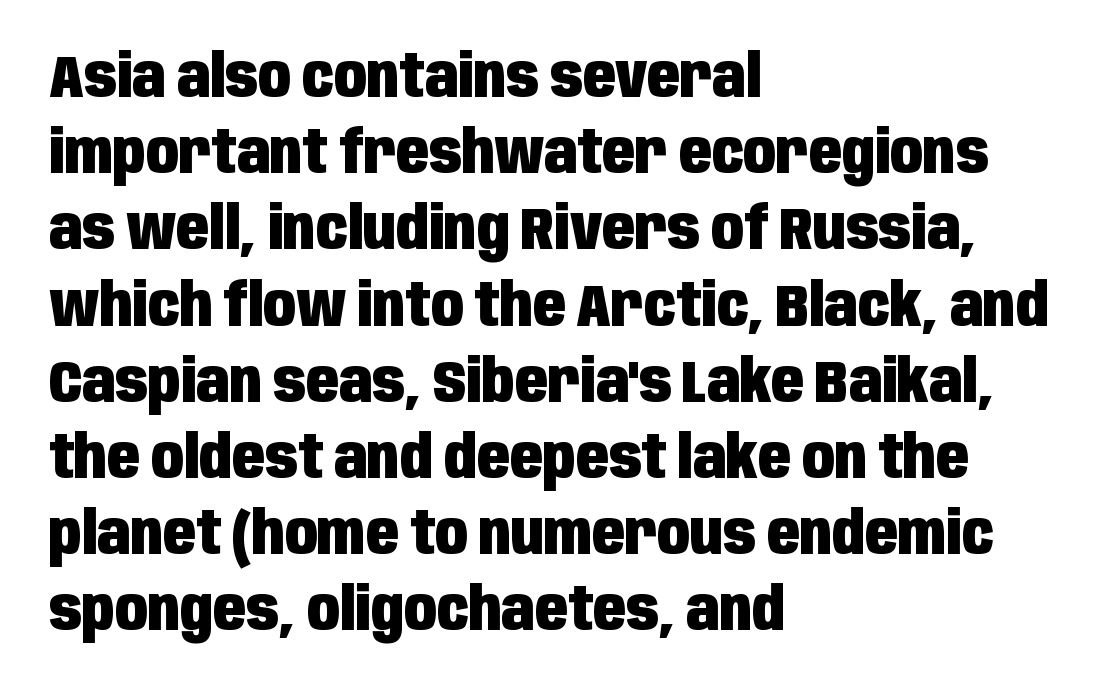
Caption: bold face, heavy strokes. In terms of letterform style, serifs are entirely absent. You could not count columns in this text — the font is proportionally spaced. In terms of leading, this rendering sits right in the middle. Clear beneath every line of the passage.
